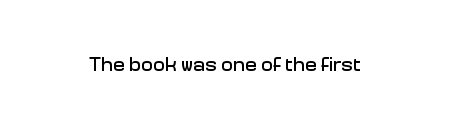
The image shows 20 px text type, upright; set normal letter spacing, not underlined.
